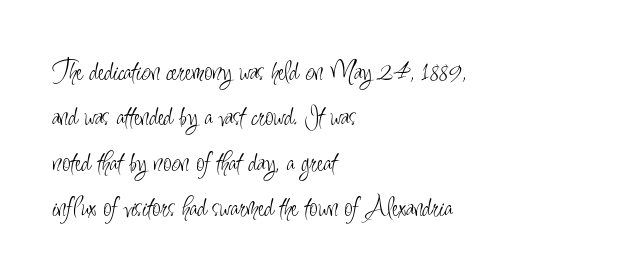
Q: Is the text bold? A: No.
Q: Is the typeface a serif or a sans-serif typeface? A: Sans-serif.
Q: Is the text underlined? A: No.
Q: How is the paragraph aligned? A: Left-aligned.
Q: Is the spacing between letters normal or unusually wide? A: Normal.
Q: Is the spacing between lines tight, normal or loose? A: Normal.
Q: Width (condensed, normal, or wide)? A: Condensed.
Q: Stroke contrast? A: Low.
Q: x-height? A: Small.
Q: Monospaced? A: No.
